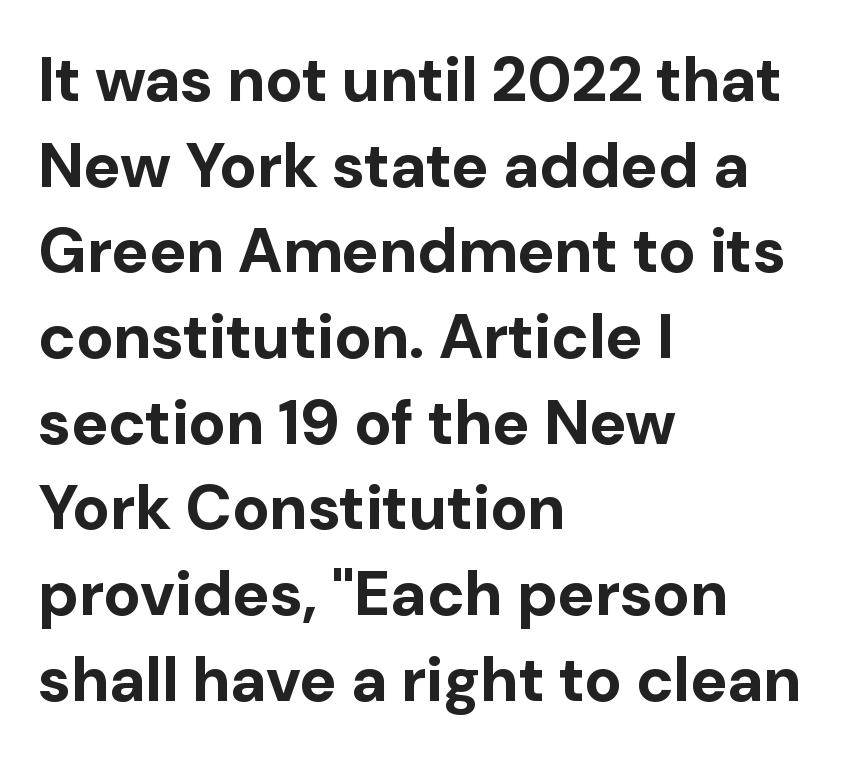
The image shows 63 px bold sans-serif type, upright; set left-aligned, normal line spacing (1.36x), normal letter spacing, not underlined; low stroke contrast and a medium x-height.
